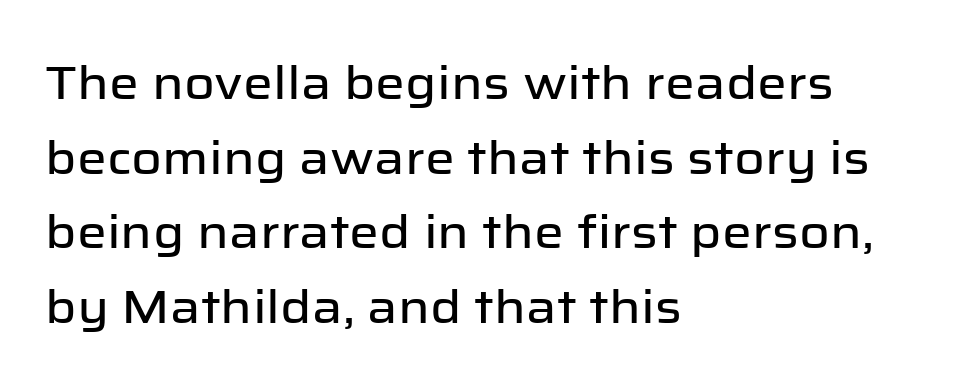
Q: Is the text italic (slanted)? A: No, it is upright.
Q: Is the typeface a serif or a sans-serif typeface? A: Sans-serif.
Q: Is the text underlined? A: No.
Q: How is the paragraph aligned? A: Left-aligned.
Q: Is the spacing between letters normal or unusually wide? A: Normal.
Q: Is the spacing between lines tight, normal or loose? A: Normal.
Q: Width (condensed, normal, or wide)? A: Normal.
Q: Stroke contrast? A: Low.
Q: x-height? A: Medium.
Q: Monospaced? A: No.
